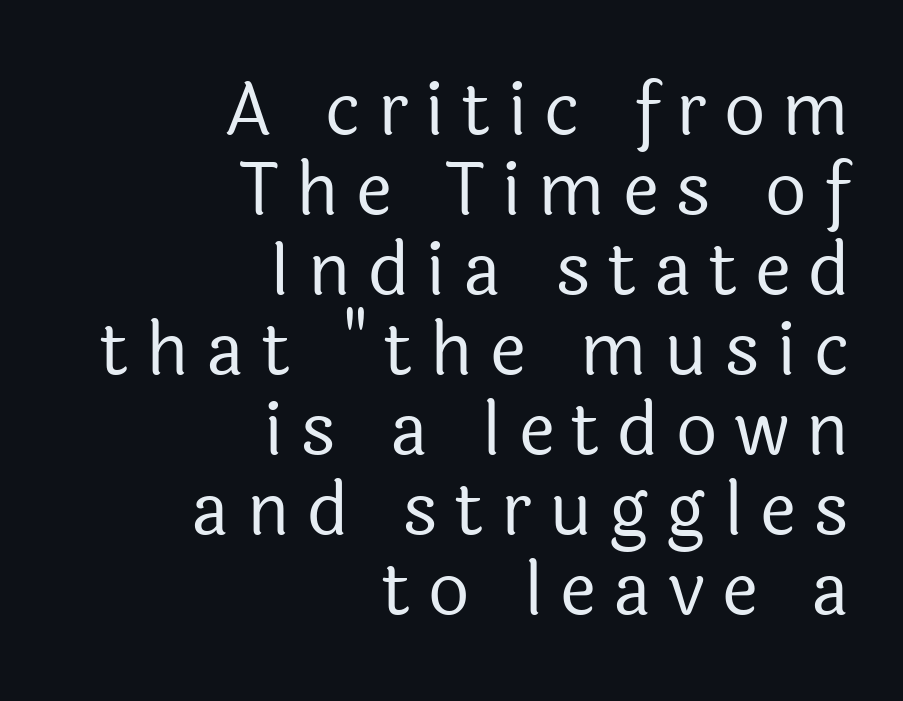
{"serif": "no", "italic": "no", "bold": "no", "weight": "regular", "width": "normal", "x_height": "medium", "monospaced": "no", "underline": "no", "align": "right", "line_spacing": "tight", "line_spacing_ratio": 1.11, "letter_spacing": "wide", "letter_spacing_em": 0.24, "glyph_px": 72}
